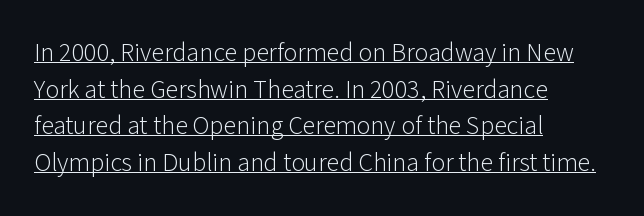
Q: Is the text bold? A: No.
Q: Is the text italic (slanted)? A: No, it is upright.
Q: Is the text underlined? A: Yes.
Q: How is the paragraph aligned? A: Left-aligned.
Q: Is the spacing between letters normal or unusually wide? A: Normal.
Q: Is the spacing between lines tight, normal or loose? A: Normal.
